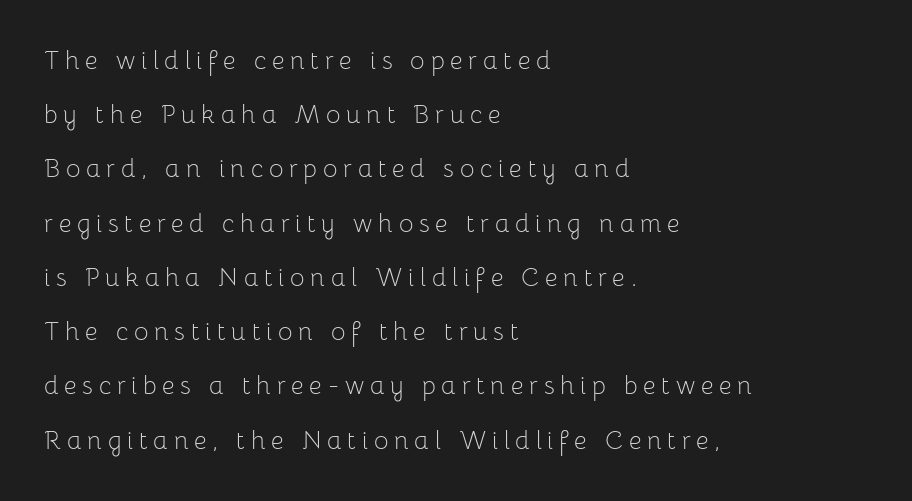
Vertical stems look standard width or narrower in stroke. Line starts are locked; line ends wander. This is roman type, the default non-slanted kind. Does the leading feel generous? Absolutely, it's lavish. Descenders hang freely into open space.
